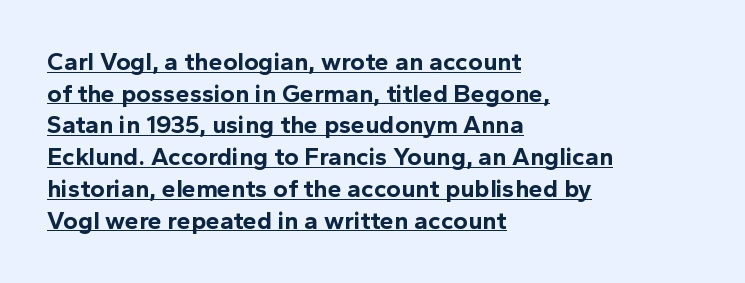
Q: Is the text bold? A: Yes.
Q: Is the text italic (slanted)? A: No, it is upright.
Q: Is the text underlined? A: Yes.
Q: How is the paragraph aligned? A: Left-aligned.
Q: Is the spacing between letters normal or unusually wide? A: Normal.
Q: Is the spacing between lines tight, normal or loose? A: Normal.
